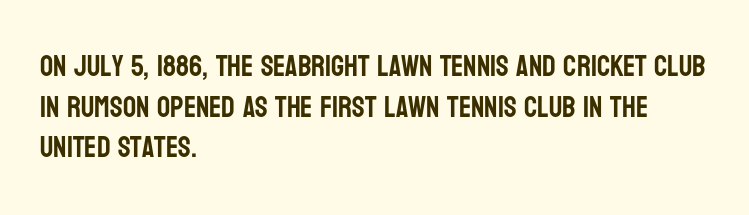
Q: Is the text italic (slanted)? A: No, it is upright.
Q: Is the typeface a serif or a sans-serif typeface? A: Sans-serif.
Q: Is the text underlined? A: No.
Q: How is the paragraph aligned? A: Left-aligned.
Q: Is the spacing between letters normal or unusually wide? A: Normal.
Q: Is the spacing between lines tight, normal or loose? A: Normal.
Q: Width (condensed, normal, or wide)? A: Condensed.
Q: Stroke contrast? A: Low.
Q: x-height? A: Large.
Q: Monospaced? A: No.
